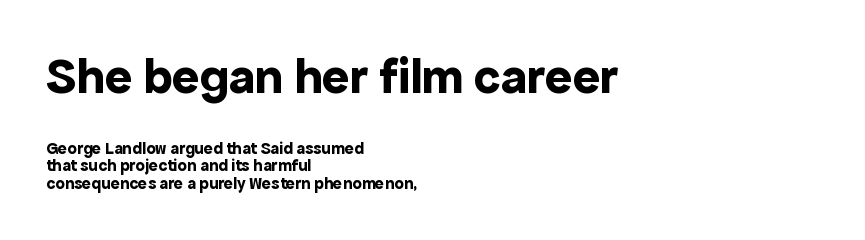
The image shows 51 px bold sans-serif type, upright; set left-aligned, tight line spacing (1.01x), normal letter spacing, not underlined; the first (top) block is 3.0x larger; a medium x-height.
